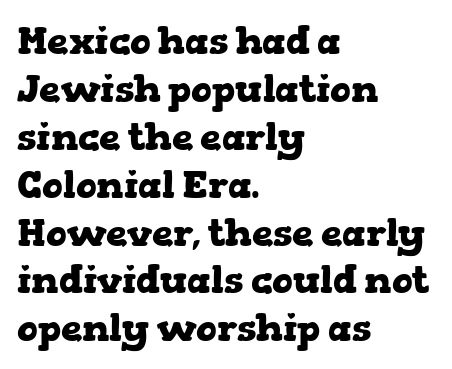
The strip under each line holds only bare page. The horizontal fit of the characters is conventional and even. These lines are composed in type with serifs. Does the lettering tilt? It doesn't — this is upright. Strokes here are thick enough to call this a true bold. Does the leading feel generous? No, just average.
